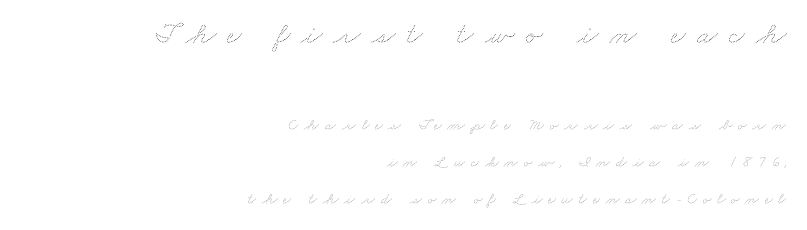
Alignment: flush right. Rule under the text: the space is simply empty. The face used here appears at its bigger size in the upper chunk. The line-height multiplier appears high, well above default. A light-to-regular cut is what we see here. Is the letter spacing exaggerated? Yes — the characters are pushed far apart.
